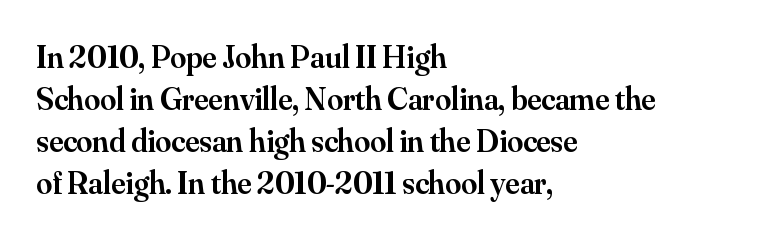
{"serif": "yes", "italic": "no", "bold": "semi", "weight": "semibold", "width": "normal", "stroke_contrast": "medium", "x_height": "small", "monospaced": "no", "underline": "no", "align": "left", "line_spacing": "normal", "line_spacing_ratio": 1.31, "letter_spacing": "normal", "letter_spacing_em": 0.0, "glyph_px": 32}
